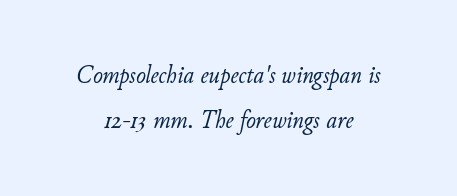
Check under the words: just untouched page. Every character sits at an angle, as italics do. Tracking value appears to be zero — textbook default spacing. Weight: regular or lighter.
